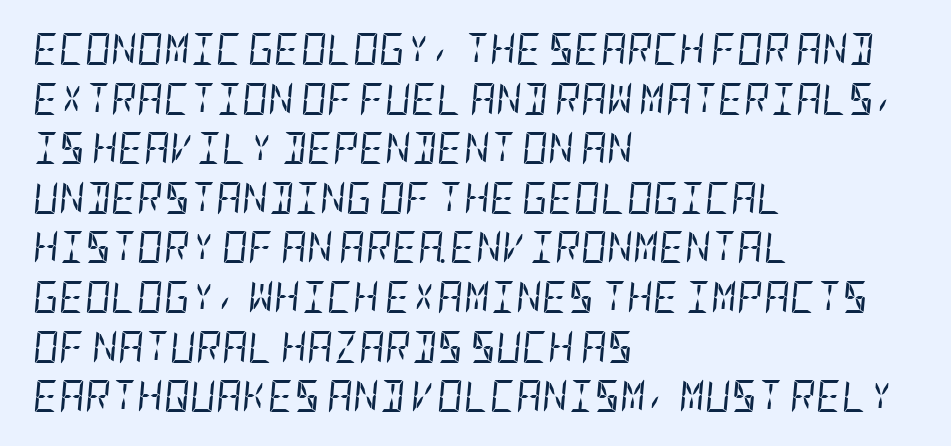
{"italic": "yes", "lean": "right", "slant_degrees": 5, "bold": "no", "weight": "regular", "width": "condensed", "stroke_contrast": "low", "x_height": "large", "underline": "no", "align": "left", "line_spacing": "normal", "line_spacing_ratio": 1.55, "letter_spacing": "normal", "letter_spacing_em": 0.0, "glyph_px": 32}
